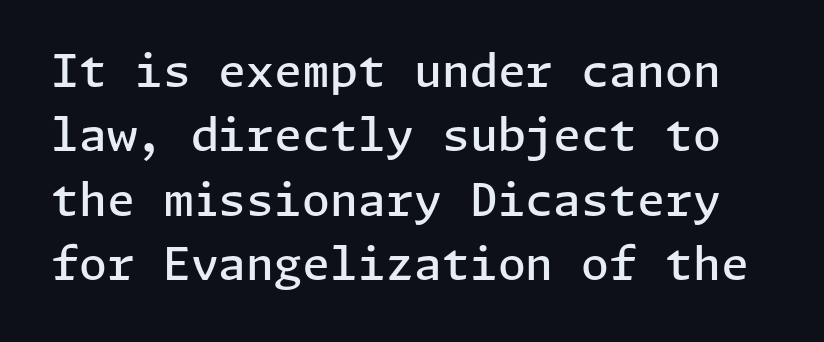
The image shows 45 px semibold sans-serif type, upright; set normal line spacing (1.43x), normal letter spacing, not underlined; low stroke contrast and a medium x-height.
